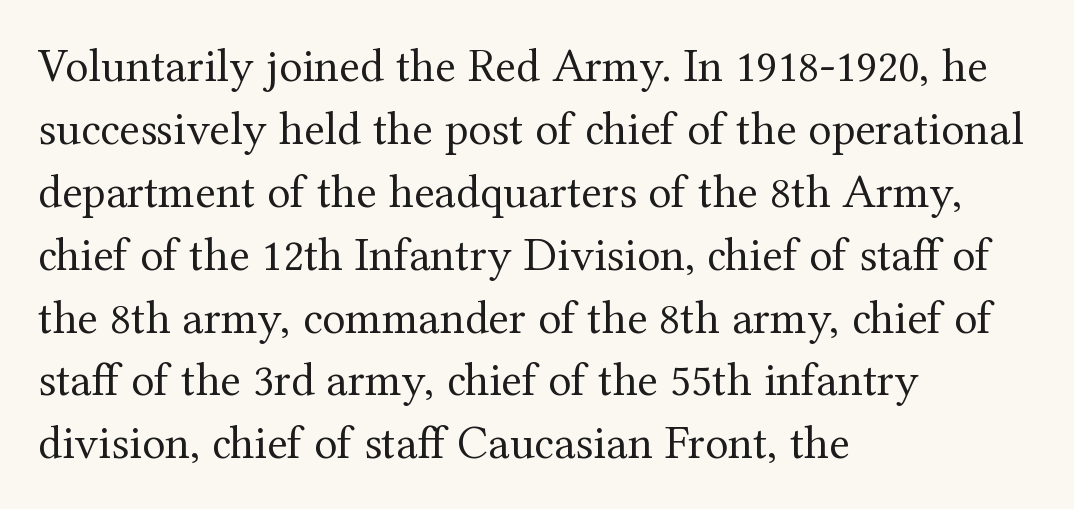
Old-style or modern, the face here clearly has serifs. Clear beneath every line of the passage. The letters sit at their default tracking, neither squeezed nor spread. In terms of leading, this rendering sits right in the middle. This sample is left-justified, so line endings fall wherever the words run out.
